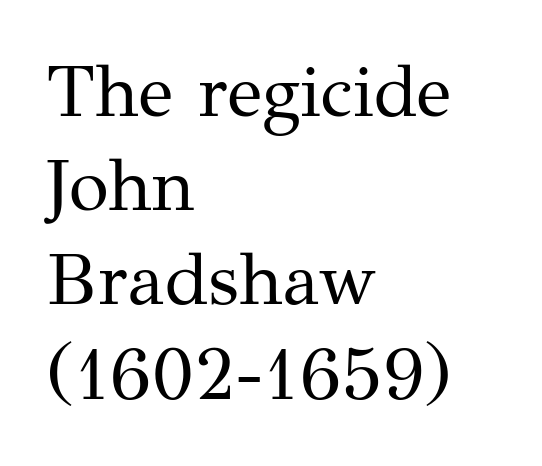
{"serif": "yes", "italic": "no", "bold": "no", "weight": "regular", "width": "normal", "stroke_contrast": "medium", "x_height": "medium", "monospaced": "no", "underline": "no", "align": "left", "line_spacing": "normal", "line_spacing_ratio": 1.29, "letter_spacing": "normal", "letter_spacing_em": 0.0, "glyph_px": 73}
